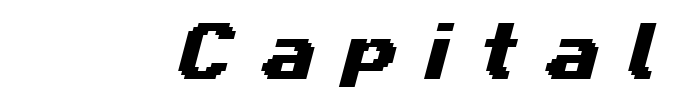
{"serif": "no", "width": "wide", "stroke_contrast": "medium", "x_height": "medium", "monospaced": "no", "underline": "no", "letter_spacing": "wide", "letter_spacing_em": 0.44, "glyph_px": 63}
